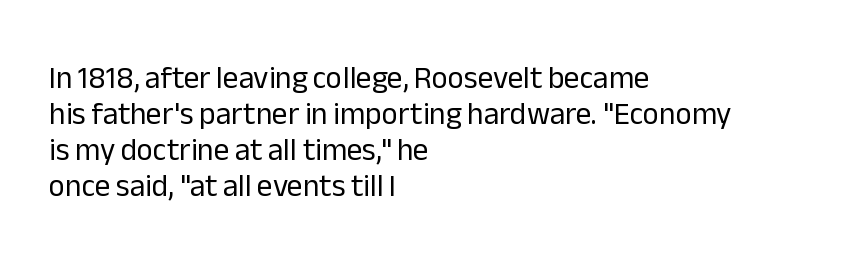
Words float on clear page, feet unadorned. The cut favours lightness, reaching ordinary text weight at its darkest. Varying glyph widths throughout — classic text-font behaviour. Font category for this specimen: sans-serif. Alignment: flush left.
